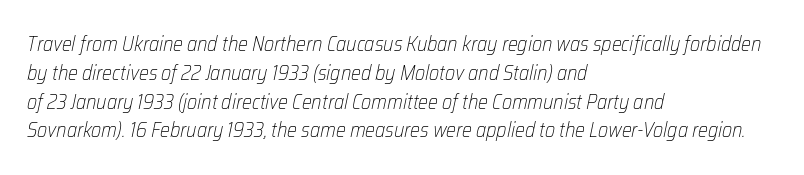
The image shows 21 px text type, italic (leaning right); set left-aligned, normal line spacing (1.37x), normal letter spacing, not underlined.
